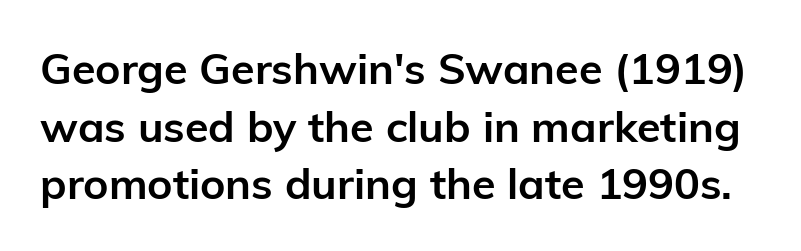
{"serif": "no", "italic": "no", "bold": "yes", "weight": "semibold", "width": "normal", "stroke_contrast": "low", "x_height": "medium", "monospaced": "no", "underline": "no", "line_spacing": "normal", "line_spacing_ratio": 1.34, "letter_spacing": "normal", "letter_spacing_em": 0.0, "glyph_px": 43}
